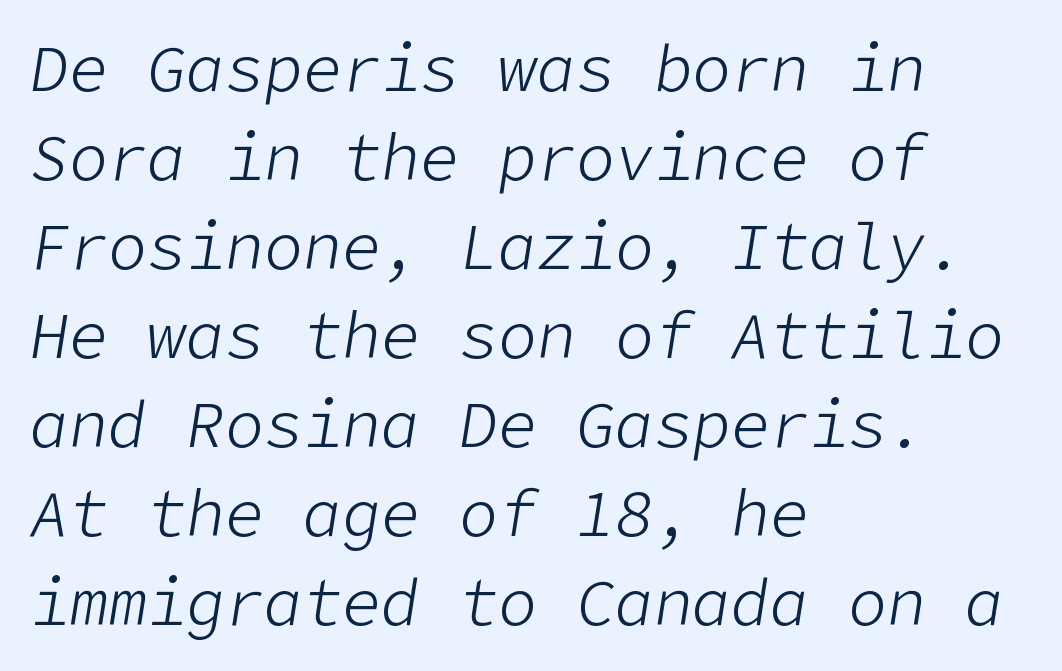
Notice how the passage keeps a crisp vertical edge on the left only. Slant detected: the letters are inclined. The strokes carry an ordinary text weight at most. Lines of text with bare space underneath. Vertically, the passage feels balanced, rows spaced as you'd expect.
